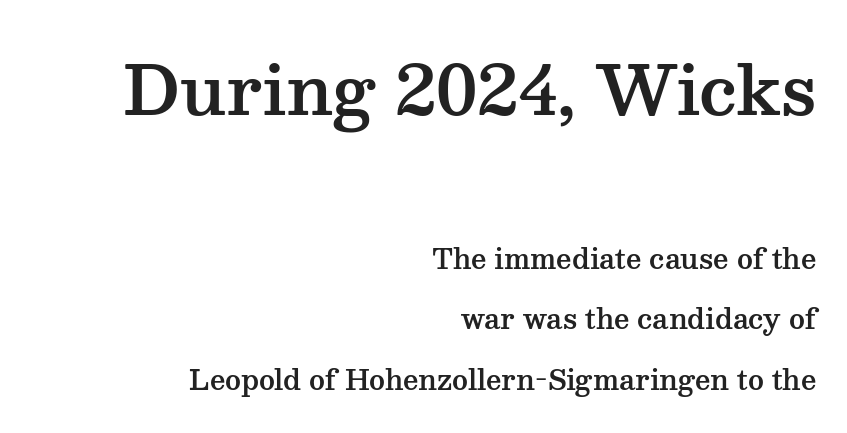
Q: Is the text italic (slanted)? A: No, it is upright.
Q: Is the typeface a serif or a sans-serif typeface? A: Serif.
Q: Is the text underlined? A: No.
Q: How is the paragraph aligned? A: Right-aligned.
Q: Is the spacing between letters normal or unusually wide? A: Normal.
Q: Is the spacing between lines tight, normal or loose? A: Loose.
Q: Which block of text is set in a larger size, the first (top) or the second (bottom)? A: The first (top) one.
Q: Width (condensed, normal, or wide)? A: Wide.
Q: Stroke contrast? A: Medium.
Q: x-height? A: Medium.
Q: Monospaced? A: No.
